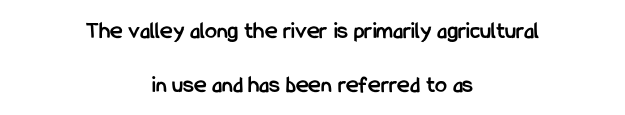
{"italic": "no", "bold": "yes", "underline": "no", "align": "center", "line_spacing": "loose", "line_spacing_ratio": 2.23, "letter_spacing": "normal", "letter_spacing_em": 0.0, "glyph_px": 24}
